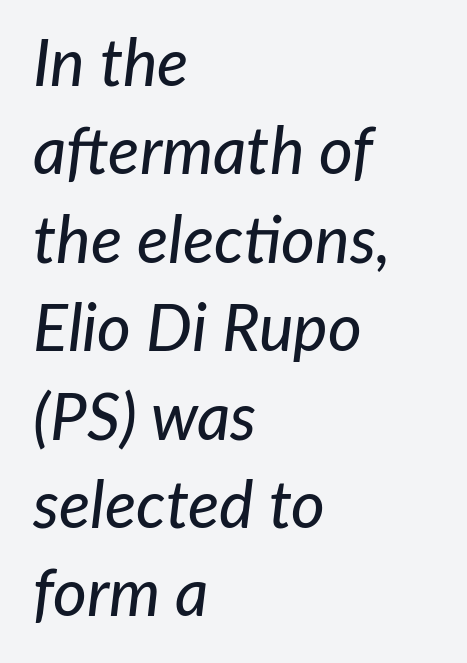
Q: Is the text italic (slanted)? A: Yes, it leans right by about 7 degrees.
Q: Is the text underlined? A: No.
Q: How is the paragraph aligned? A: Left-aligned.
Q: Is the spacing between letters normal or unusually wide? A: Normal.
Q: Is the spacing between lines tight, normal or loose? A: Normal.
Q: Width (condensed, normal, or wide)? A: Normal.
Q: Stroke contrast? A: Low.
Q: x-height? A: Medium.
Q: Monospaced? A: No.
